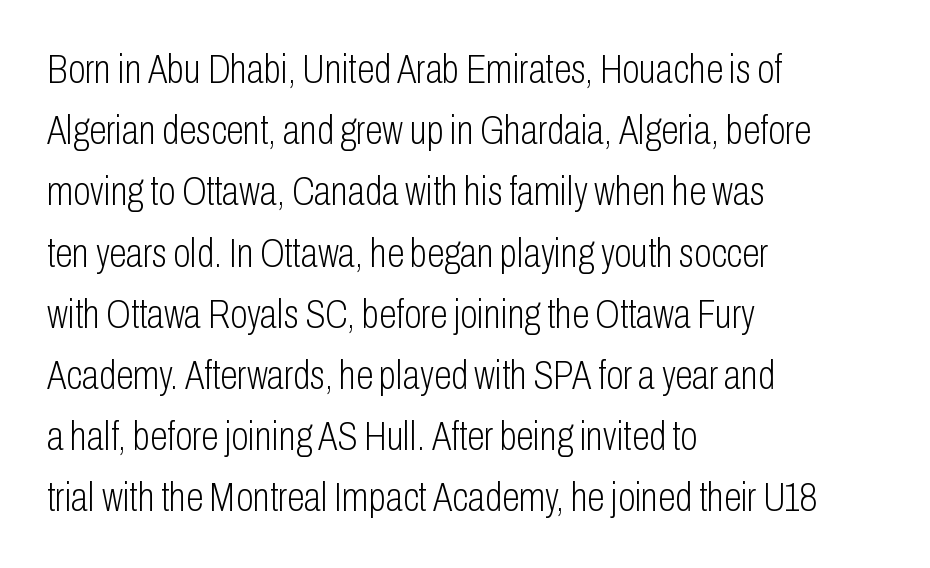
The image shows 40 px light, condensed sans-serif type, upright; set left-aligned, normal line spacing (1.53x), normal letter spacing, not underlined; low stroke contrast and a medium x-height.
